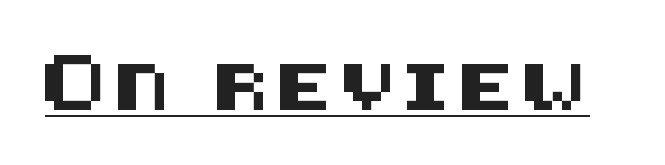
{"serif": "no", "italic": "no", "width": "normal", "stroke_contrast": "medium", "x_height": "large", "underline": "yes", "glyph_px": 46}
